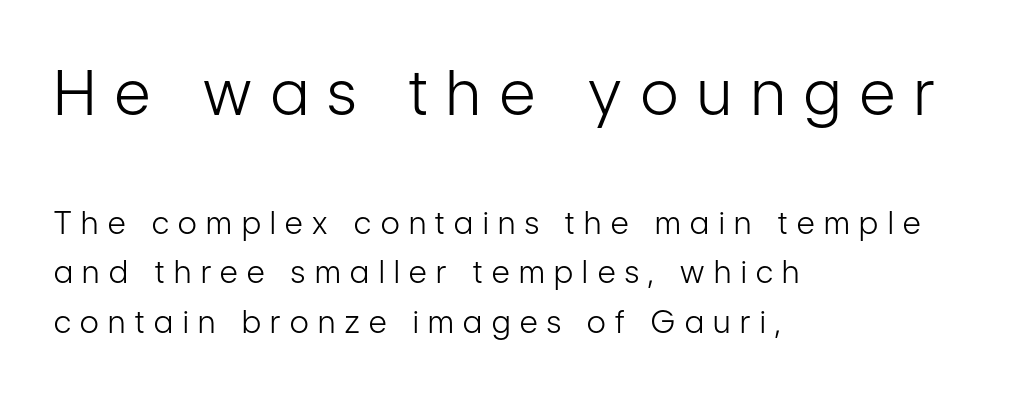
{"serif": "no", "italic": "no", "bold": "no", "weight": "light", "width": "condensed", "stroke_contrast": "low", "x_height": "medium", "monospaced": "no", "underline": "no", "align": "left", "line_spacing": "normal", "line_spacing_ratio": 1.6, "letter_spacing": "wide", "letter_spacing_em": 0.31, "larger_block": "first", "size_ratio": 2.0, "glyph_px": 62}
